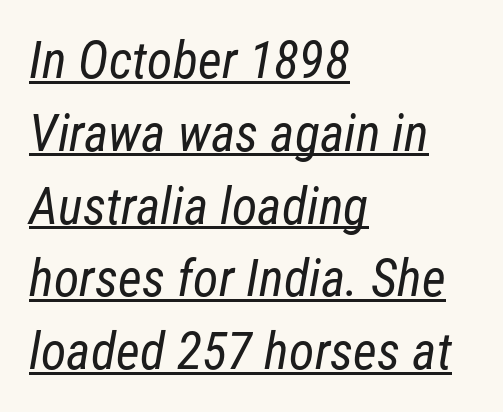
{"serif": "no", "bold": "no", "weight": "regular", "width": "condensed", "stroke_contrast": "low", "x_height": "medium", "monospaced": "no", "underline": "yes", "align": "left", "line_spacing": "normal", "line_spacing_ratio": 1.4, "letter_spacing": "normal", "letter_spacing_em": 0.0, "glyph_px": 52}
